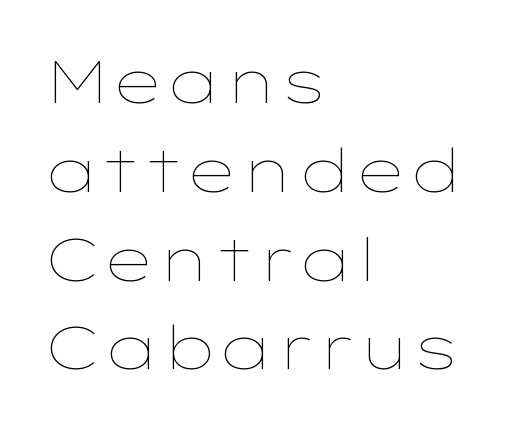
{"italic": "no", "bold": "no", "weight": "thin", "width": "wide", "stroke_contrast": "low", "x_height": "medium", "monospaced": "no", "underline": "no", "align": "left", "line_spacing": "normal", "line_spacing_ratio": 1.48, "letter_spacing": "normal", "letter_spacing_em": 0.0, "glyph_px": 60}
